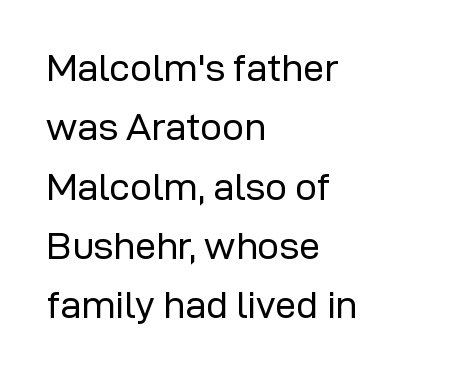
{"serif": "no", "italic": "no", "bold": "no", "weight": "regular", "width": "normal", "stroke_contrast": "low", "x_height": "medium", "monospaced": "no", "underline": "no", "align": "left", "line_spacing": "normal", "line_spacing_ratio": 1.56, "letter_spacing": "normal", "letter_spacing_em": 0.0, "glyph_px": 38}
